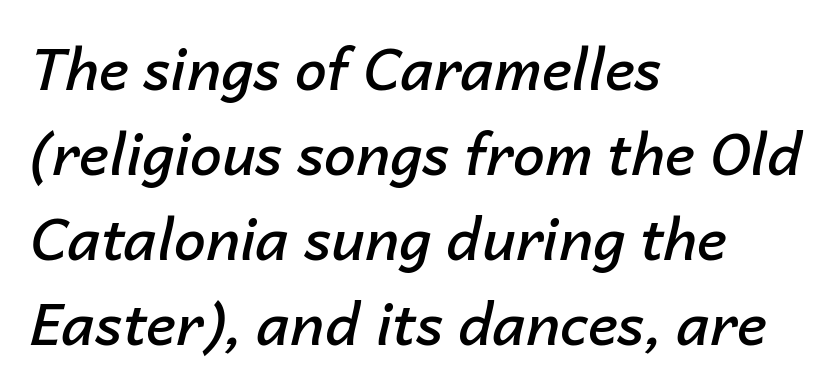
The passage is arranged the way most books set body copy — flush left. Decoration check: the copy has no underline. Bold? Not quite — semibold, heavier than regular but stopping short. If you drew a line through each stem, it would be angled.
